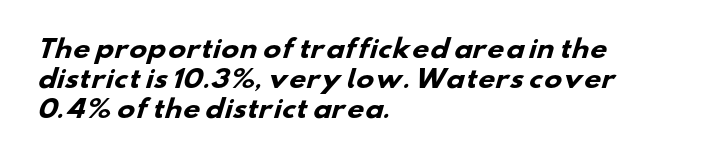
{"bold": "yes", "underline": "no", "align": "left", "line_spacing_ratio": 1.24, "letter_spacing": "normal", "letter_spacing_em": 0.0, "glyph_px": 24}
